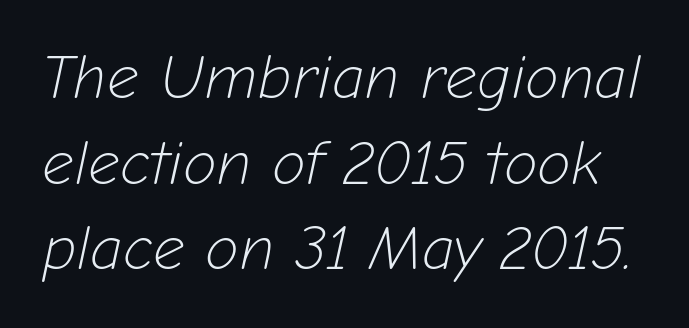
The image shows 62 px light type, italic (leaning right); set normal line spacing (1.38x), normal letter spacing, not underlined; low stroke contrast and a medium x-height.
